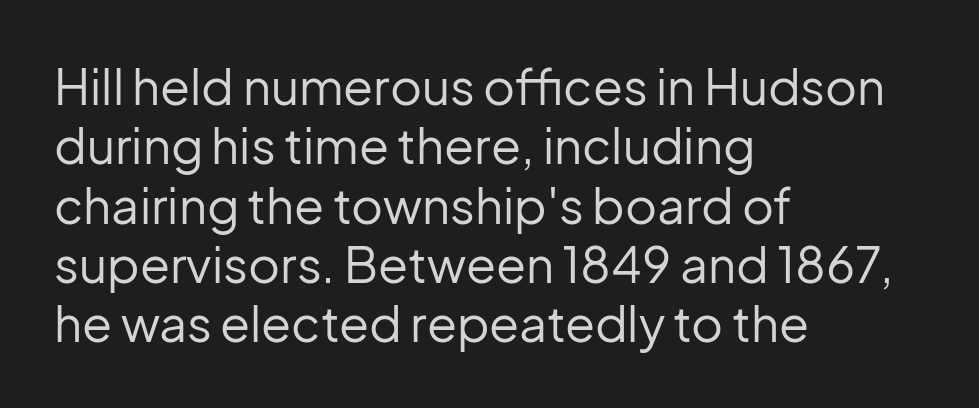
Q: Is the text bold? A: No.
Q: Is the text italic (slanted)? A: No, it is upright.
Q: Is the typeface a serif or a sans-serif typeface? A: Sans-serif.
Q: Is the text underlined? A: No.
Q: How is the paragraph aligned? A: Left-aligned.
Q: Is the spacing between letters normal or unusually wide? A: Normal.
Q: Width (condensed, normal, or wide)? A: Normal.
Q: Stroke contrast? A: Low.
Q: x-height? A: Medium.
Q: Monospaced? A: No.
